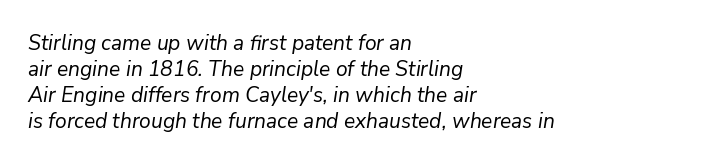
The image shows 21 px text type, italic (leaning right); set left-aligned, line spacing 1.24x, normal letter spacing, not underlined.
